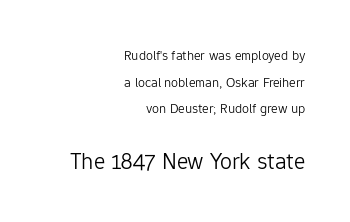
The area under the type is left untouched. Note: smaller setting up top, larger setting below. Quick note: interline space is abundant. No extra tracking has been applied to these lines. The lettering stays uniformly vertical, giving the passage a roman look. Letters have the restrained weight of plain body copy at most.
